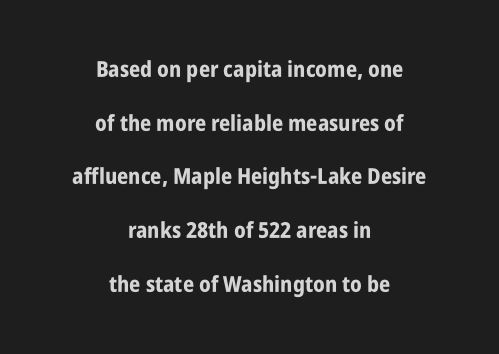
The foot of each line stays bare and open. The letters sit at their default tracking, neither squeezed nor spread. Each new line begins a long way beneath the previous one. In terms of weight, the rendering is a true, heavy bold. Does the lettering tilt? It doesn't — this is upright.
